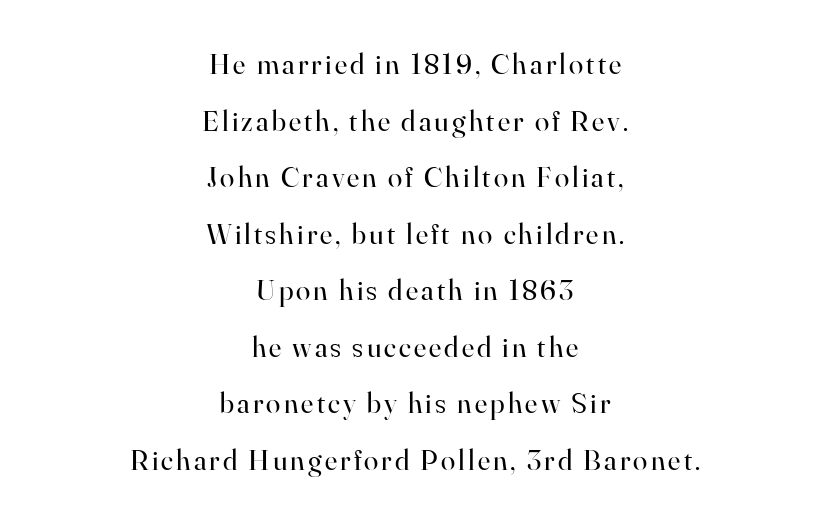
One-word summary of the alignment: center. When letters stand straight like this, we call the style roman or upright. The face used here is proportionally spaced, like ordinary book or web type. Are there feet on the stems? There are — it's a serif.
